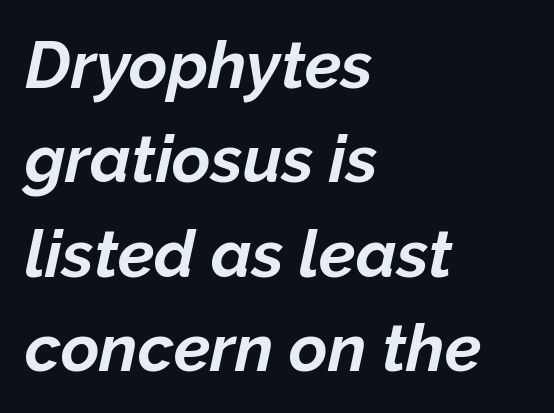
The image shows 66 px bold type, italic (leaning right); set left-aligned, normal line spacing (1.43x), normal letter spacing, not underlined; low stroke contrast and a medium x-height.
